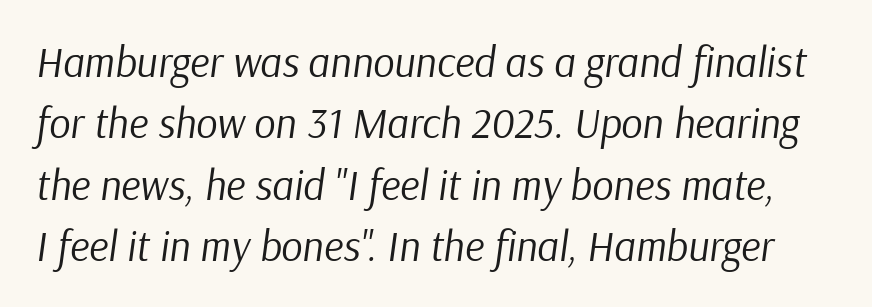
The image shows 42 px regular-weight type, italic (leaning right); set normal line spacing (1.46x), normal letter spacing, not underlined; low stroke contrast and a medium x-height.
